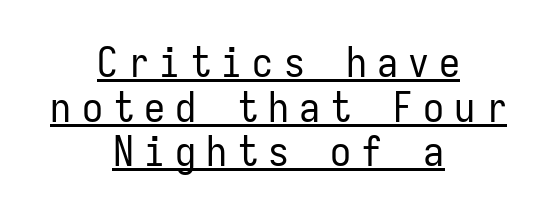
The image shows 42 px regular-weight, condensed sans-serif type, upright, monospaced; set centered, tight line spacing (1.06x), unusually wide letter spacing (+0.24 em), underlined; low stroke contrast and a medium x-height.
